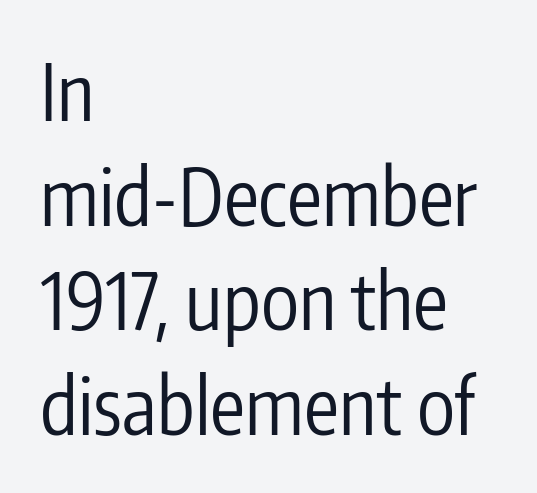
Q: Is the text bold? A: No.
Q: Is the text italic (slanted)? A: No, it is upright.
Q: Is the typeface a serif or a sans-serif typeface? A: Sans-serif.
Q: Is the text underlined? A: No.
Q: How is the paragraph aligned? A: Left-aligned.
Q: Is the spacing between letters normal or unusually wide? A: Normal.
Q: Is the spacing between lines tight, normal or loose? A: Normal.
Q: Width (condensed, normal, or wide)? A: Condensed.
Q: Stroke contrast? A: Low.
Q: x-height? A: Medium.
Q: Monospaced? A: No.
